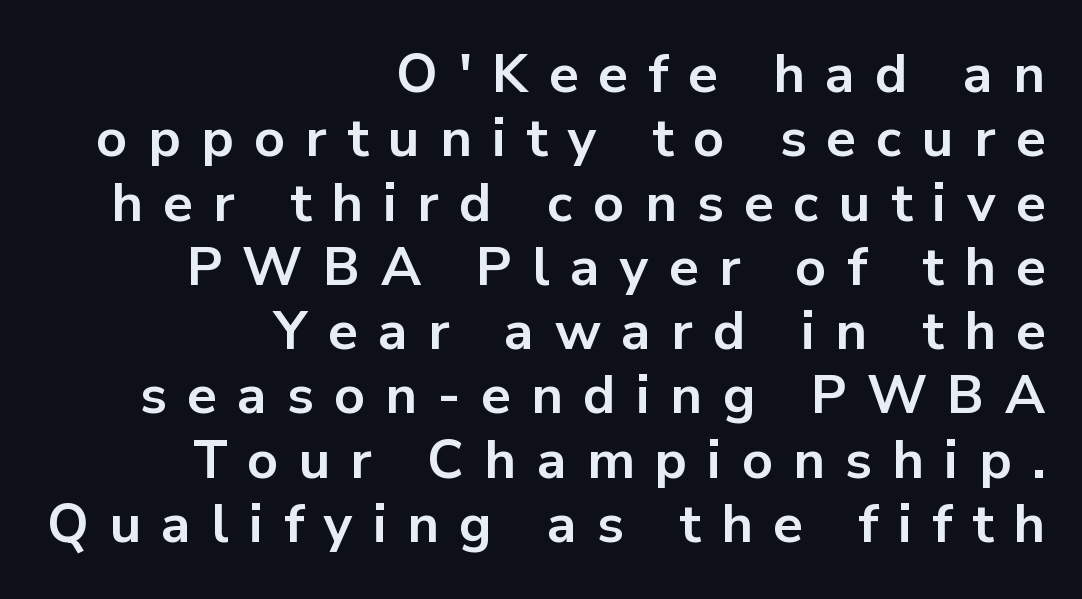
{"serif": "no", "italic": "no", "bold": "yes", "weight": "bold", "width": "normal", "stroke_contrast": "low", "x_height": "medium", "monospaced": "no", "underline": "no", "align": "right", "line_spacing_ratio": 1.19, "letter_spacing": "wide", "letter_spacing_em": 0.38, "glyph_px": 54}
